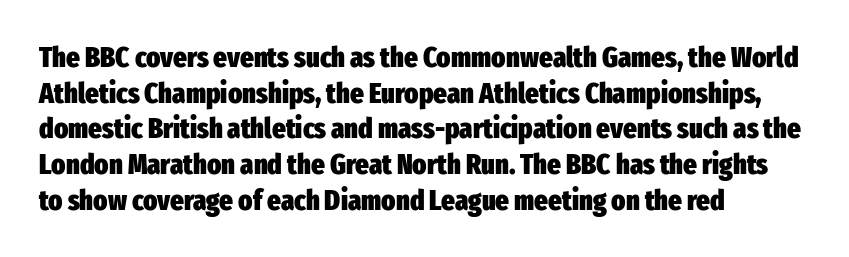
Q: Is the text bold? A: Yes.
Q: Is the text italic (slanted)? A: No, it is upright.
Q: Is the typeface a serif or a sans-serif typeface? A: Sans-serif.
Q: Is the text underlined? A: No.
Q: How is the paragraph aligned? A: Left-aligned.
Q: Is the spacing between letters normal or unusually wide? A: Normal.
Q: Width (condensed, normal, or wide)? A: Condensed.
Q: Stroke contrast? A: Low.
Q: x-height? A: Medium.
Q: Monospaced? A: No.
